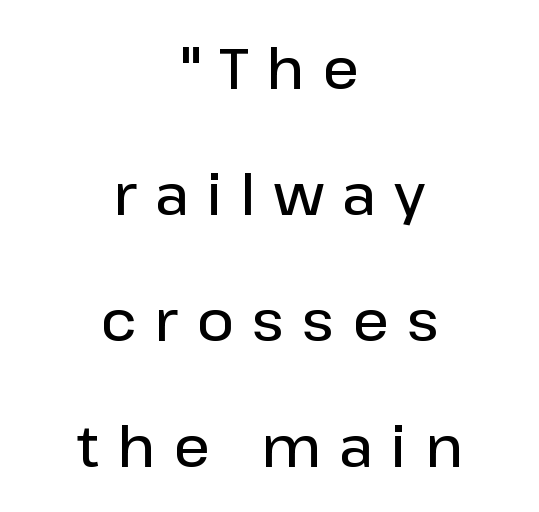
The image shows 57 px semibold sans-serif type, upright; set centered, loose line spacing (2.21x), unusually wide letter spacing (+0.32 em), not underlined; low stroke contrast and a medium x-height.
